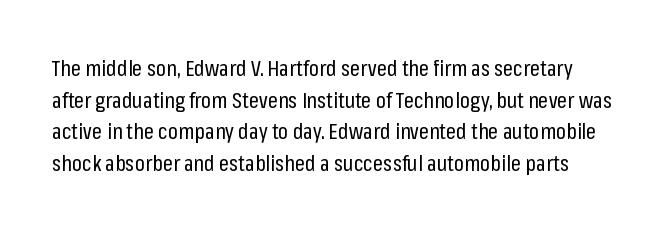
{"italic": "no", "bold": "no", "underline": "no", "line_spacing": "normal", "line_spacing_ratio": 1.44, "letter_spacing": "normal", "letter_spacing_em": 0.0, "glyph_px": 22}
